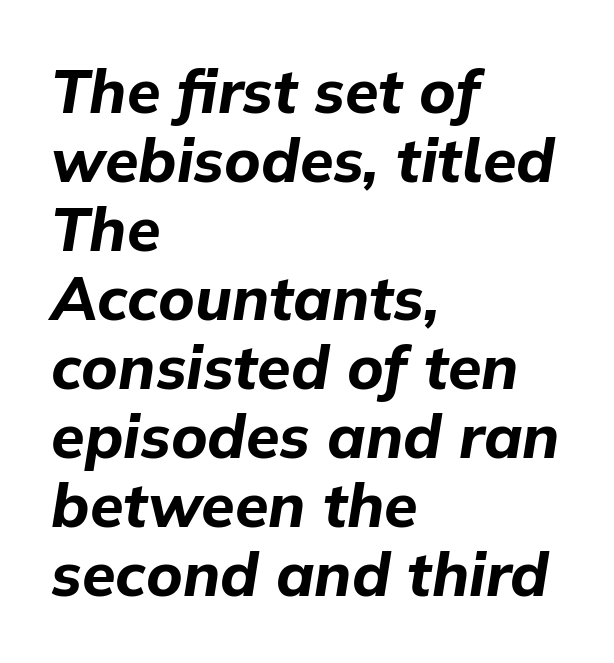
The image shows 61 px bold type, italic (leaning right); set left-aligned, tight line spacing (1.13x), normal letter spacing, not underlined; low stroke contrast and a medium x-height.
